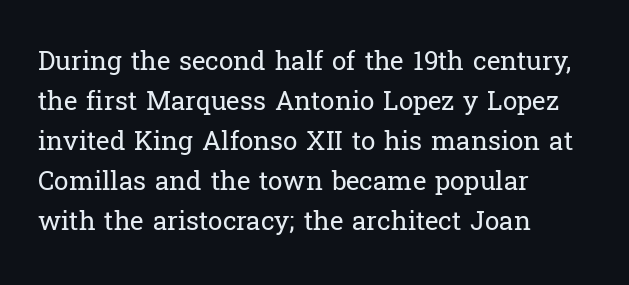
Q: Is the text bold? A: No.
Q: Is the text italic (slanted)? A: No, it is upright.
Q: Is the text underlined? A: No.
Q: How is the paragraph aligned? A: Left-aligned.
Q: Is the spacing between letters normal or unusually wide? A: Normal.
Q: Is the spacing between lines tight, normal or loose? A: Normal.
